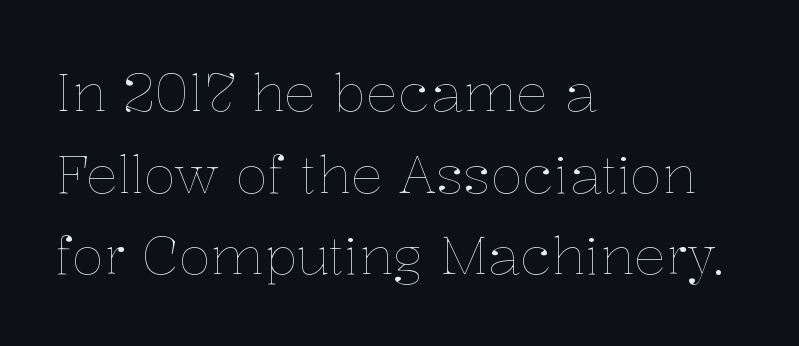
Q: Is the text bold? A: No.
Q: Is the text italic (slanted)? A: No, it is upright.
Q: Is the text underlined? A: No.
Q: How is the paragraph aligned? A: Left-aligned.
Q: Is the spacing between letters normal or unusually wide? A: Normal.
Q: Is the spacing between lines tight, normal or loose? A: Normal.
Q: Width (condensed, normal, or wide)? A: Normal.
Q: Stroke contrast? A: Low.
Q: x-height? A: Medium.
Q: Monospaced? A: No.
